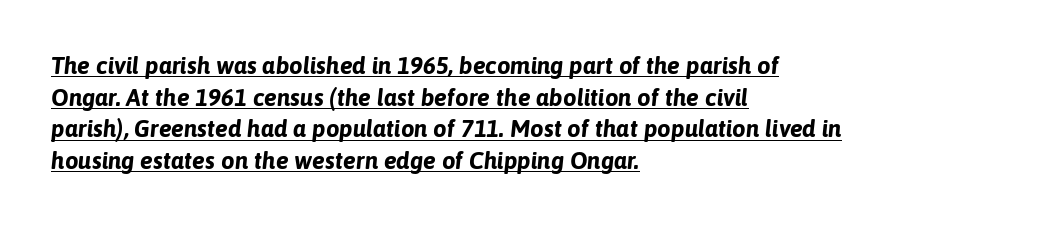
{"italic": "yes", "lean": "right", "slant_degrees": 6, "bold": "yes", "underline": "yes", "align": "left", "line_spacing": "normal", "line_spacing_ratio": 1.32, "letter_spacing": "normal", "letter_spacing_em": 0.0, "glyph_px": 24}
